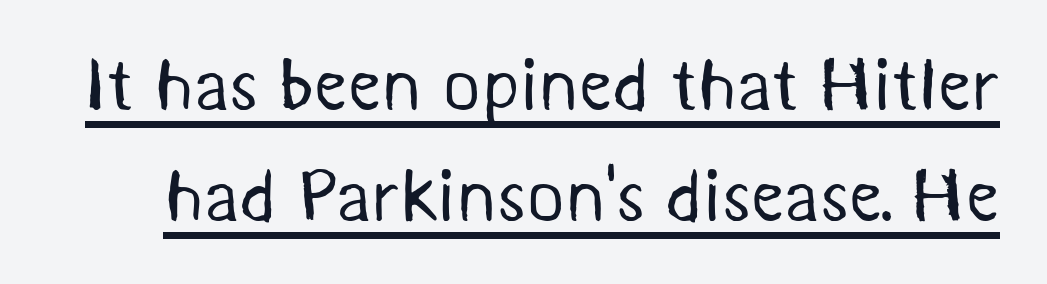
Glyph-to-glyph distance matches everyday printed text. Varying glyph widths throughout — classic text-font behaviour. To sum up the face: it is a sans, with no serifs. Whoever set this chose a conventional vertical rhythm. A baseline rule has been typeset under these characters. The letterforms sit at book weight or below.
